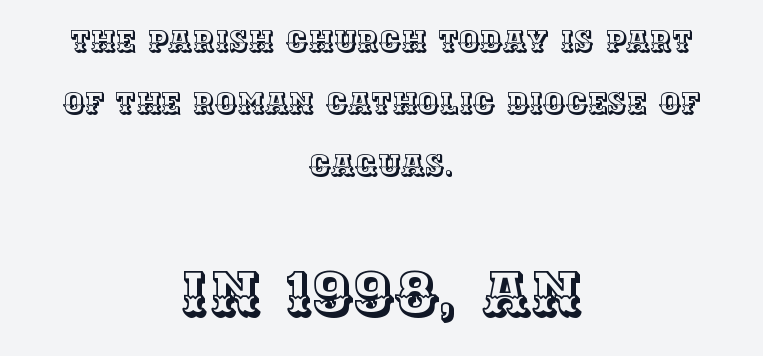
Q: Is the text italic (slanted)? A: No, it is upright.
Q: Is the text underlined? A: No.
Q: How is the paragraph aligned? A: Centered.
Q: Is the spacing between letters normal or unusually wide? A: Normal.
Q: Is the spacing between lines tight, normal or loose? A: Loose.
Q: Which block of text is set in a larger size, the first (top) or the second (bottom)? A: The second (bottom) one.
Q: Width (condensed, normal, or wide)? A: Normal.
Q: x-height? A: Large.
Q: Monospaced? A: No.
